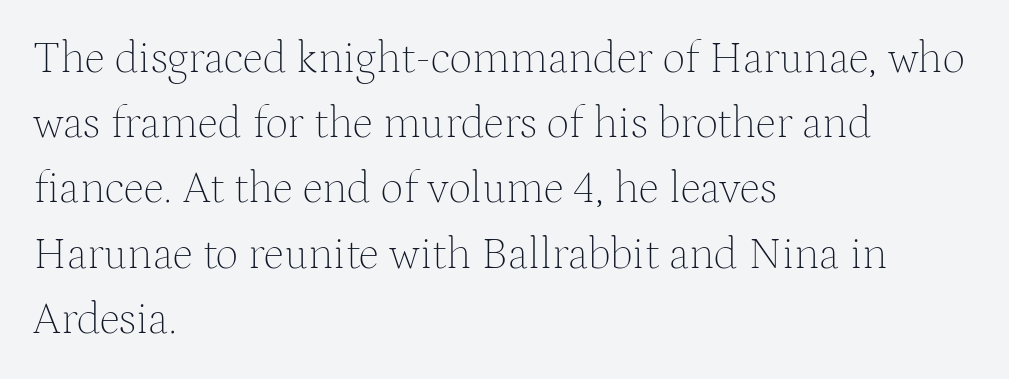
Short and long lines alike share a common starting point at left. Tracking here is standard; glyphs follow each other at the usual distance. Nobody drew a line under any word here. Serifs: yes, visible at the terminals of the letterforms.
